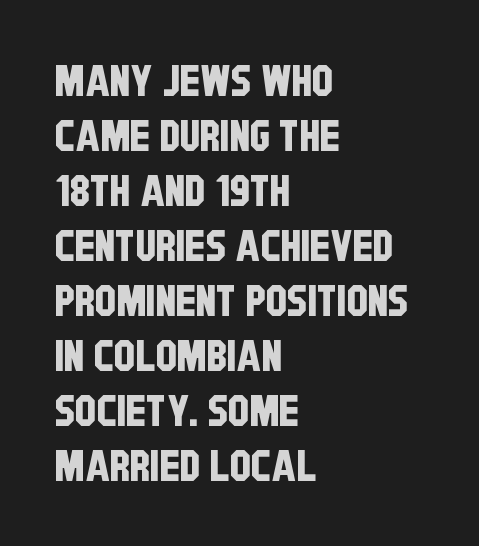
Q: Is the typeface a serif or a sans-serif typeface? A: Sans-serif.
Q: Is the text underlined? A: No.
Q: How is the paragraph aligned? A: Left-aligned.
Q: Is the spacing between letters normal or unusually wide? A: Normal.
Q: Is the spacing between lines tight, normal or loose? A: Normal.
Q: Width (condensed, normal, or wide)? A: Condensed.
Q: Stroke contrast? A: Low.
Q: x-height? A: Large.
Q: Monospaced? A: No.
